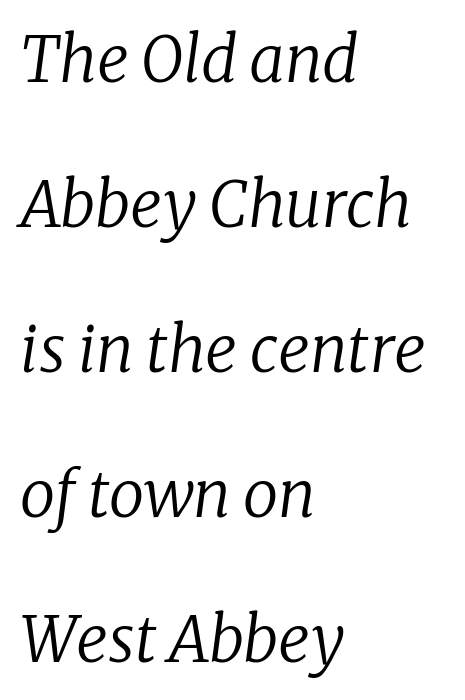
The image shows 63 px regular-weight serif type, italic (leaning right); set left-aligned, loose line spacing (2.3x), normal letter spacing, not underlined; low stroke contrast and a medium x-height.
